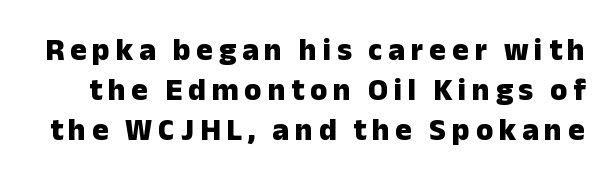
Q: Is the text bold? A: Yes.
Q: Is the text italic (slanted)? A: No, it is upright.
Q: Is the typeface a serif or a sans-serif typeface? A: Sans-serif.
Q: Is the text underlined? A: No.
Q: Is the spacing between lines tight, normal or loose? A: Normal.
Q: Width (condensed, normal, or wide)? A: Normal.
Q: Stroke contrast? A: Low.
Q: x-height? A: Medium.
Q: Monospaced? A: No.
